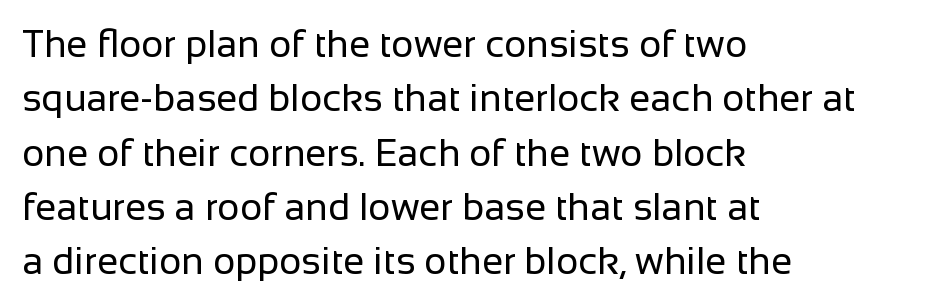
Q: Is the text bold? A: No.
Q: Is the text italic (slanted)? A: No, it is upright.
Q: Is the typeface a serif or a sans-serif typeface? A: Sans-serif.
Q: Is the text underlined? A: No.
Q: How is the paragraph aligned? A: Left-aligned.
Q: Is the spacing between letters normal or unusually wide? A: Normal.
Q: Is the spacing between lines tight, normal or loose? A: Normal.
Q: Width (condensed, normal, or wide)? A: Normal.
Q: Stroke contrast? A: Low.
Q: x-height? A: Medium.
Q: Monospaced? A: No.
